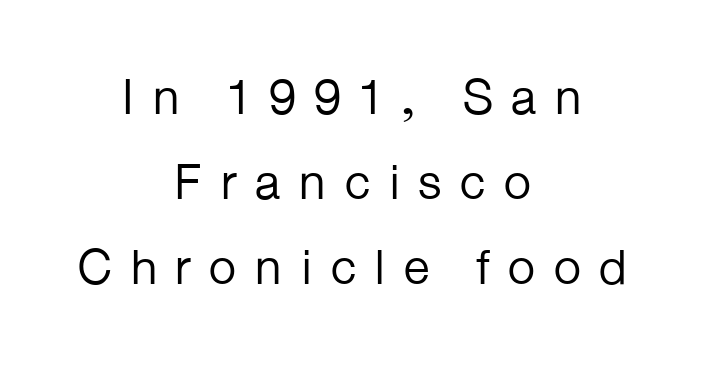
The letters are spread apart with noticeably loose tracking. Every character sits straight up, as roman type does. Looks like regular typesetting: each glyph gets only the width it needs. The text block is weighted toward neither margin, spreading evenly from the middle. The space directly below the letters is spotless.
